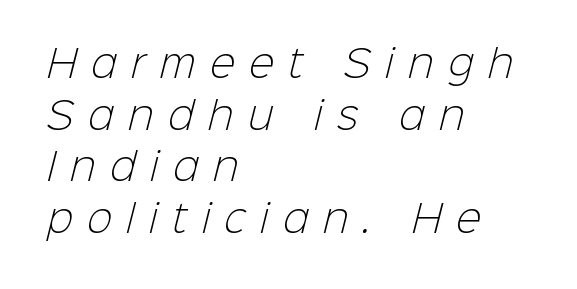
Q: Is the text bold? A: No.
Q: Is the typeface a serif or a sans-serif typeface? A: Sans-serif.
Q: Is the text underlined? A: No.
Q: How is the paragraph aligned? A: Left-aligned.
Q: Is the spacing between letters normal or unusually wide? A: Unusually wide.
Q: Is the spacing between lines tight, normal or loose? A: Normal.
Q: Width (condensed, normal, or wide)? A: Normal.
Q: Stroke contrast? A: Low.
Q: x-height? A: Medium.
Q: Monospaced? A: No.
